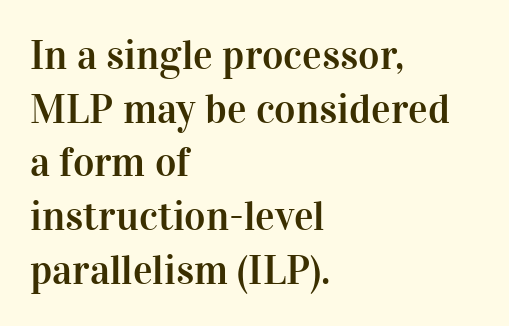
The passage shown is typed in a proportional face where columns would drift. Type without underlining. Upright lettering throughout. Is the letter spacing exaggerated? No — it looks like the ordinary default. Reading down the column, the eye jumps a familiar distance to each next line.
